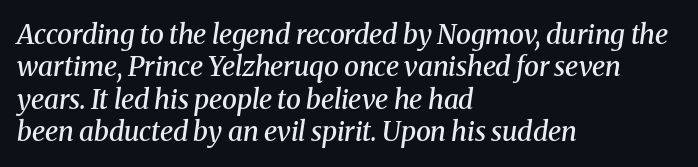
{"italic": "yes", "lean": "right", "slant_degrees": 8, "bold": "semi", "underline": "no", "align": "left", "line_spacing_ratio": 1.2, "letter_spacing": "normal", "letter_spacing_em": 0.0, "glyph_px": 27}
